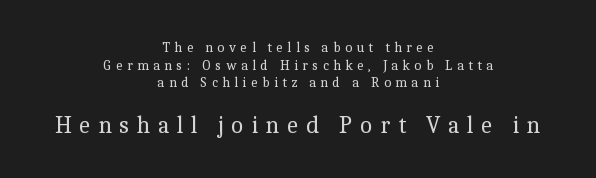
Words appear elongated and porous because spacing is wide. The font sits on the lighter half of the weight spectrum, regular included. The second block has been scaled up relative to the first. The leading is moderate, giving the passage an even texture. A typesetter would mark this as roman, not italic. The zone under the glyphs is completely vacant.
